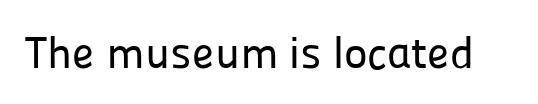
The image shows 45 px sans-serif type, upright; set normal letter spacing, not underlined; low stroke contrast and a medium x-height.
